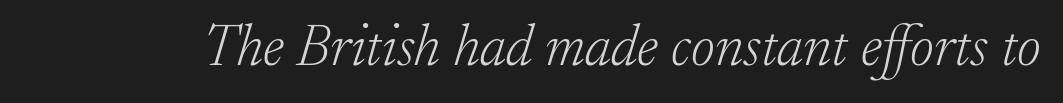
Q: Is the text bold? A: No.
Q: Is the text italic (slanted)? A: Yes, it leans right by about 17 degrees.
Q: Is the typeface a serif or a sans-serif typeface? A: Serif.
Q: Is the text underlined? A: No.
Q: Is the spacing between letters normal or unusually wide? A: Normal.
Q: Width (condensed, normal, or wide)? A: Normal.
Q: Stroke contrast? A: Low.
Q: x-height? A: Small.
Q: Monospaced? A: No.
